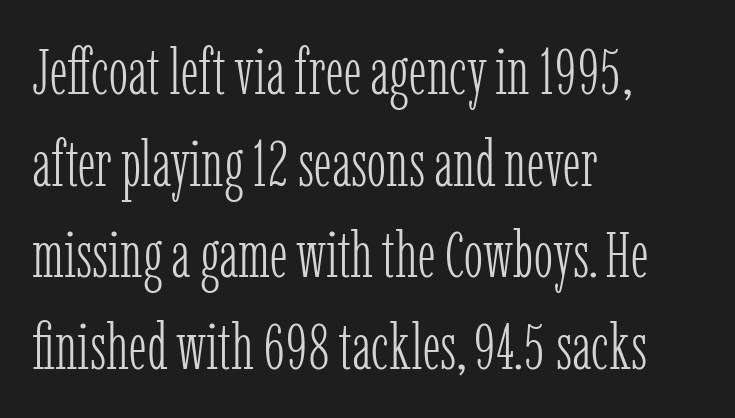
{"serif": "yes", "italic": "no", "bold": "no", "weight": "light", "width": "condensed", "stroke_contrast": "low", "x_height": "medium", "monospaced": "no", "underline": "no", "align": "left", "line_spacing": "normal", "line_spacing_ratio": 1.41, "letter_spacing": "normal", "letter_spacing_em": 0.0, "glyph_px": 65}
